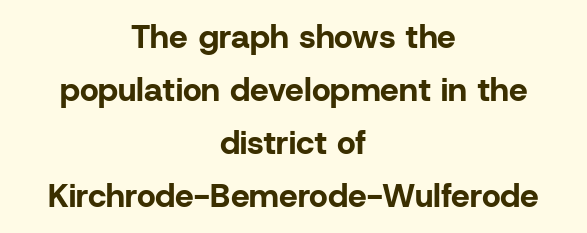
{"serif": "no", "italic": "no", "bold": "yes", "weight": "bold", "width": "normal", "stroke_contrast": "low", "x_height": "medium", "monospaced": "no", "underline": "no", "align": "center", "line_spacing": "normal", "line_spacing_ratio": 1.61, "letter_spacing": "normal", "letter_spacing_em": 0.0, "glyph_px": 33}
